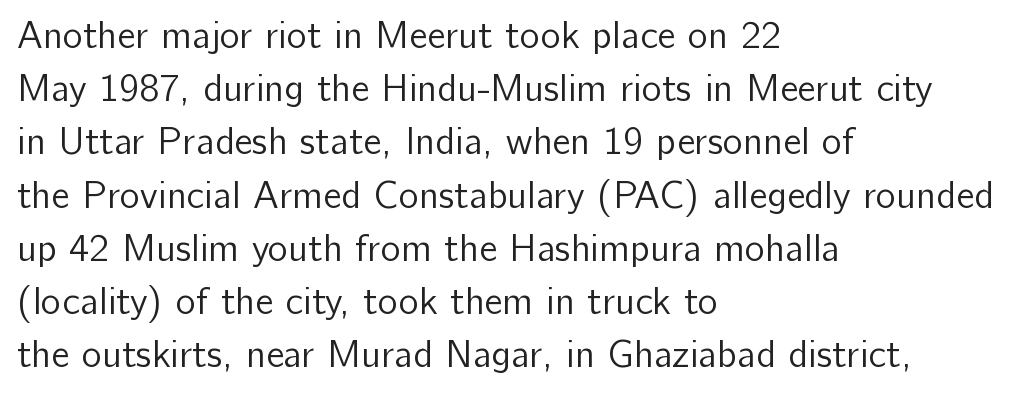
{"serif": "no", "italic": "no", "bold": "no", "weight": "regular", "width": "normal", "stroke_contrast": "low", "x_height": "medium", "monospaced": "no", "underline": "no", "align": "left", "line_spacing": "normal", "line_spacing_ratio": 1.4, "letter_spacing": "normal", "letter_spacing_em": 0.0, "glyph_px": 38}
